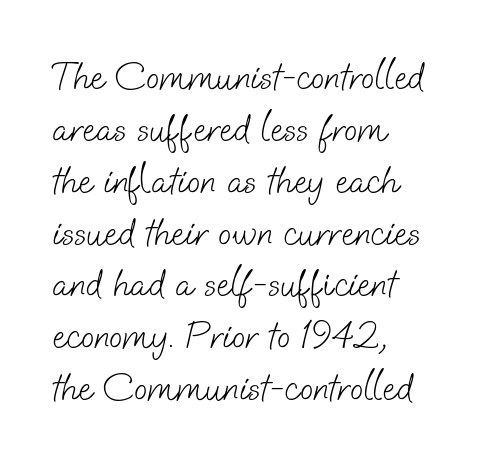
The image shows 39 px light sans-serif type; set left-aligned, normal line spacing (1.33x), normal letter spacing, not underlined; low stroke contrast and a small x-height.
